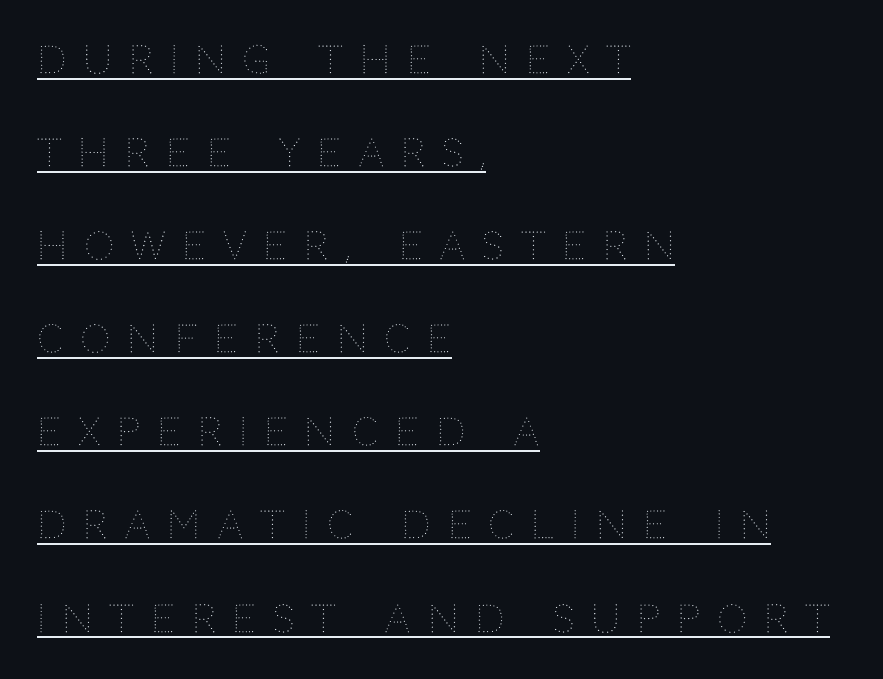
{"italic": "no", "bold": "no", "weight": "thin", "width": "normal", "stroke_contrast": "medium", "x_height": "large", "monospaced": "no", "underline": "yes", "align": "left", "line_spacing": "loose", "line_spacing_ratio": 2.45, "letter_spacing": "wide", "letter_spacing_em": 0.44, "glyph_px": 38}
